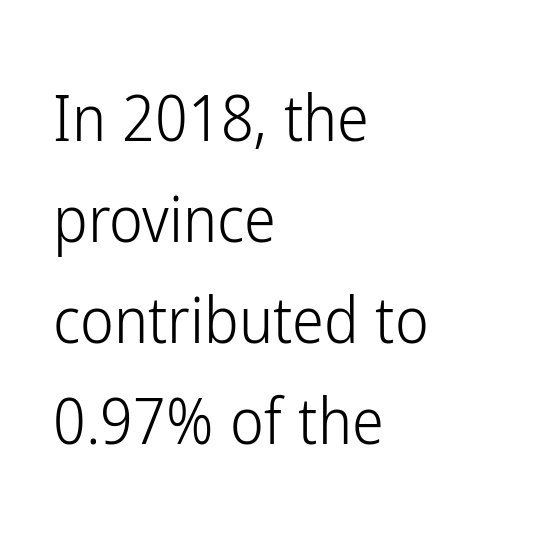
Clear beneath every line of the passage. Spacing verdict: proportional, widths tailored to each character. No chunkiness to these letters — they're not bold. Is this a sans? Yes — the strokes have no serifs.
